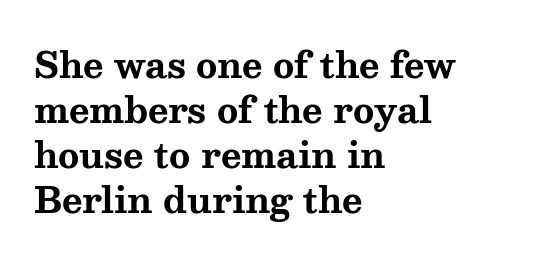
{"serif": "yes", "italic": "no", "bold": "yes", "weight": "bold", "width": "wide", "stroke_contrast": "medium", "x_height": "medium", "monospaced": "no", "underline": "no", "align": "left", "line_spacing": "normal", "line_spacing_ratio": 1.29, "letter_spacing": "normal", "letter_spacing_em": 0.0, "glyph_px": 35}
